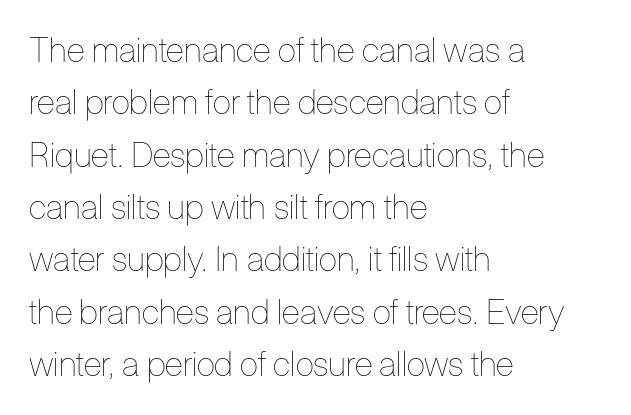
The image shows 34 px thin, condensed type, upright; set left-aligned, normal line spacing (1.54x), normal letter spacing, not underlined; low stroke contrast and a medium x-height.
